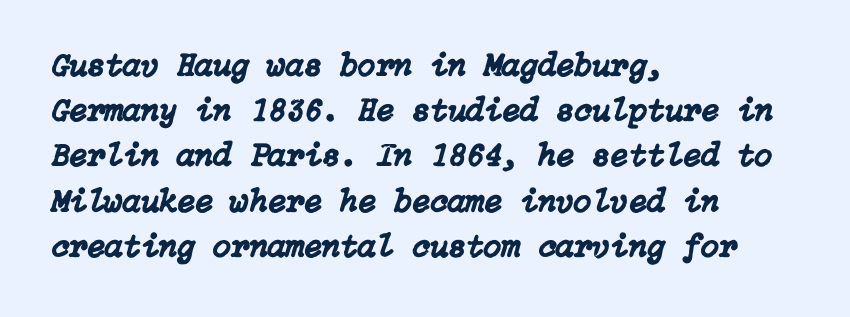
The image shows 33 px text type, italic (leaning right); set left-aligned, normal line spacing (1.37x), normal letter spacing, not underlined; low stroke contrast and a medium x-height.
